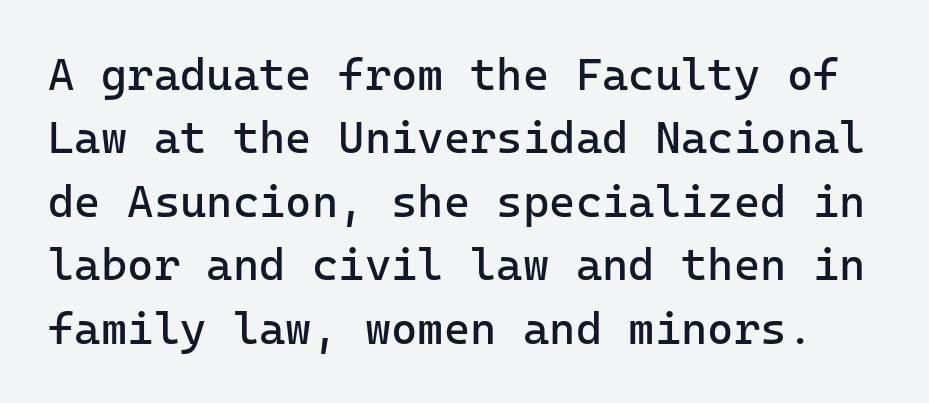
Q: Is the text bold? A: No.
Q: Is the text italic (slanted)? A: No, it is upright.
Q: Is the typeface a serif or a sans-serif typeface? A: Sans-serif.
Q: Is the text underlined? A: No.
Q: Is the spacing between letters normal or unusually wide? A: Normal.
Q: Is the spacing between lines tight, normal or loose? A: Normal.
Q: Width (condensed, normal, or wide)? A: Normal.
Q: Stroke contrast? A: Low.
Q: x-height? A: Medium.
